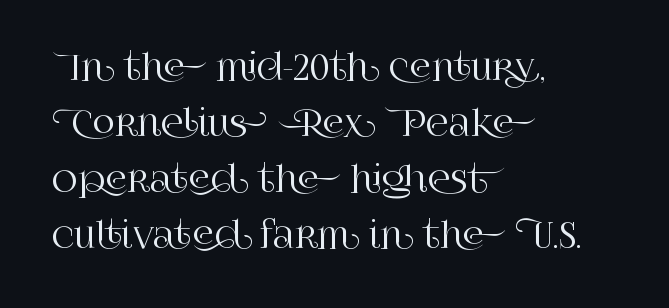
Q: Is the text italic (slanted)? A: No, it is upright.
Q: Is the typeface a serif or a sans-serif typeface? A: Serif.
Q: Is the text underlined? A: No.
Q: How is the paragraph aligned? A: Left-aligned.
Q: Is the spacing between letters normal or unusually wide? A: Normal.
Q: Is the spacing between lines tight, normal or loose? A: Normal.
Q: Width (condensed, normal, or wide)? A: Normal.
Q: Stroke contrast? A: High.
Q: x-height? A: Large.
Q: Monospaced? A: No.
